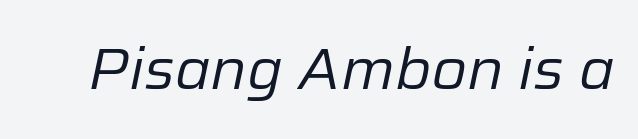
The image shows 57 px regular-weight type, italic (leaning right); set normal letter spacing, not underlined; low stroke contrast and a medium x-height.
